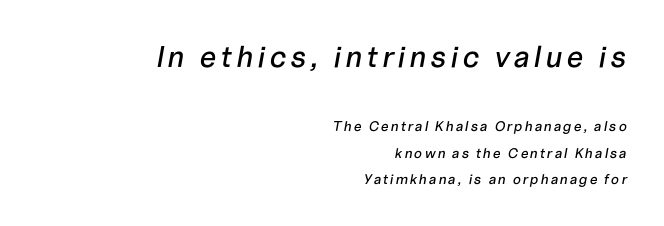
Q: Is the text italic (slanted)? A: Yes, it leans right by about 10 degrees.
Q: Is the text underlined? A: No.
Q: How is the paragraph aligned? A: Right-aligned.
Q: Which block of text is set in a larger size, the first (top) or the second (bottom)? A: The first (top) one.
Q: Width (condensed, normal, or wide)? A: Normal.
Q: Stroke contrast? A: Low.
Q: x-height? A: Medium.
Q: Monospaced? A: No.
